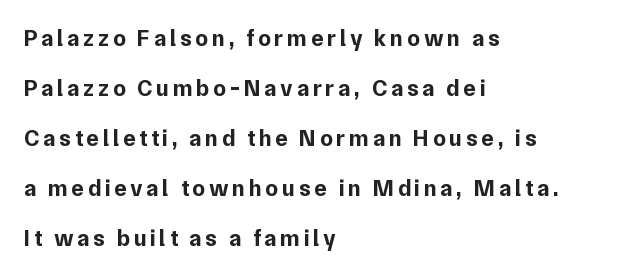
How would I describe the line gaps? Wide and relaxed. Its strokes are broad and dark, the hallmark of bold type. Italic: no, the glyphs are upright roman. Line beginnings align vertically; line endings do not. Anything drawn beneath the words? Only blank space.
